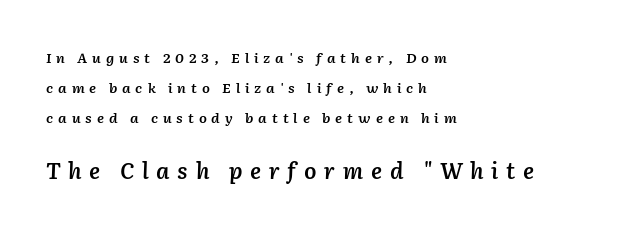
Does the copy run flush right? No — it runs flush left. Widely set lines give the paragraph a tall, airy silhouette. This sample uses an oblique cut, with every glyph tilted off the vertical. Small over large — that's the arrangement of the two blocks here.
